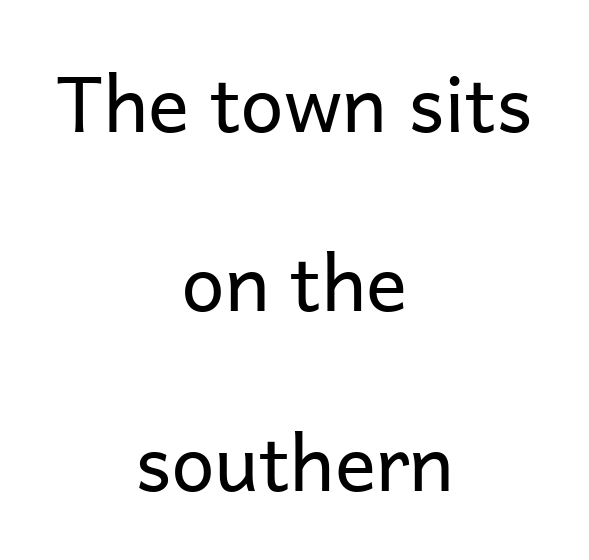
The image shows 77 px regular-weight sans-serif type, upright; set centered, loose line spacing (2.33x), normal letter spacing, not underlined; low stroke contrast and a medium x-height.
